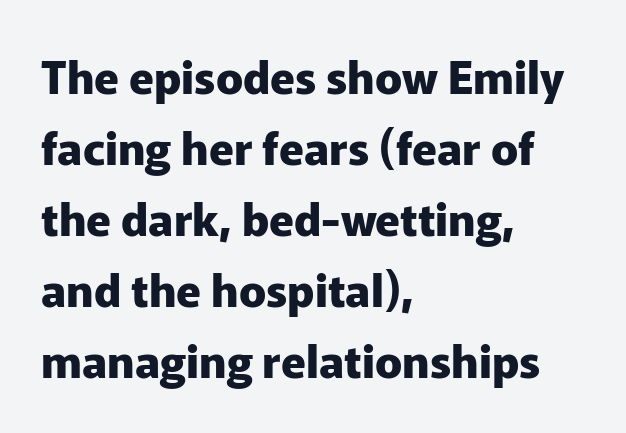
Each row of text sits above clean, open space. A full-strength bold gives these letters their thick strokes. Compared with typical body copy, the letter spacing here is the same. The line-height multiplier appears to be the usual default. Unlike italic type, these characters show no tilt at all. The font family rendered here belongs to the sans-serif group.
